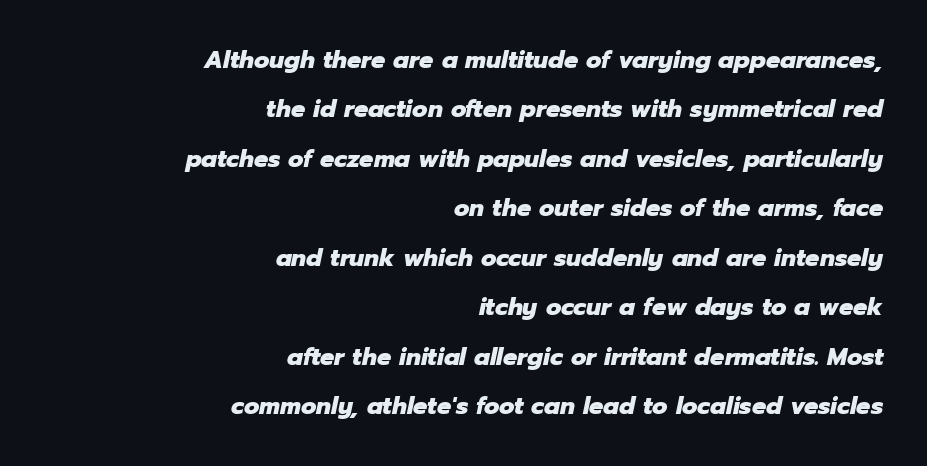
{"italic": "yes", "lean": "right", "slant_degrees": 12, "bold": "yes", "underline": "no", "align": "right", "line_spacing": "loose", "line_spacing_ratio": 1.98, "letter_spacing": "normal", "letter_spacing_em": 0.0, "glyph_px": 25}
